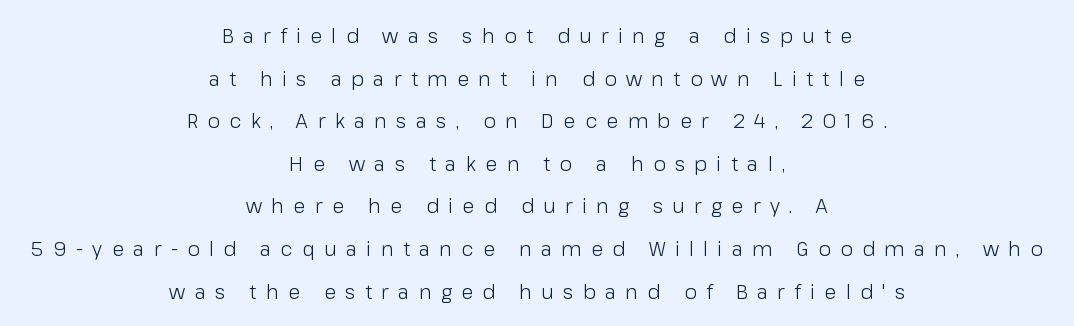
The baseline area is clear. The line-height multiplier appears high, well above default. Ascenders rise straight up at ninety degrees. Compared with typical body copy, the letter spacing here is much looser. This is not heavy type; no bold has been used. Every row of glyphs is offset so its center matches the block's center.
